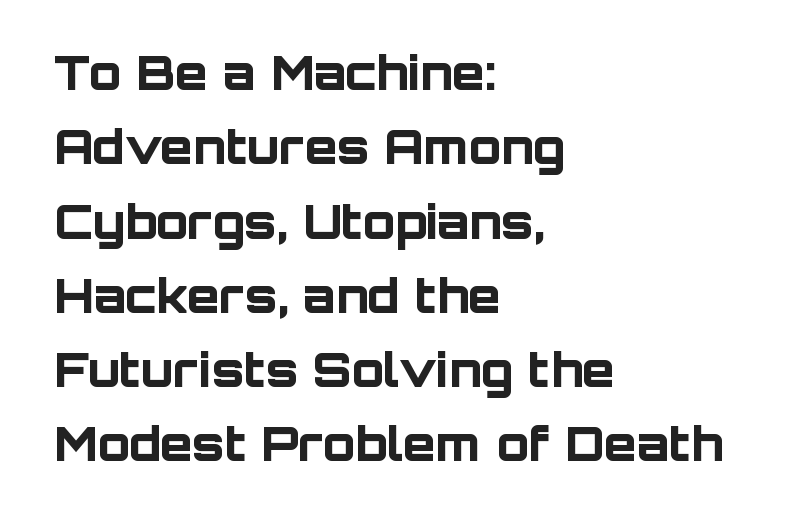
Tracking here is standard; glyphs follow each other at the usual distance. Looks like regular typesetting: each glyph gets only the width it needs. Rule under the text: the space is simply empty. If you drew a ruler down the left edge, every line would touch it. Compared with typical paragraphs, the rows here are spaced about the same. Does the lettering tilt? It doesn't — this is upright.
